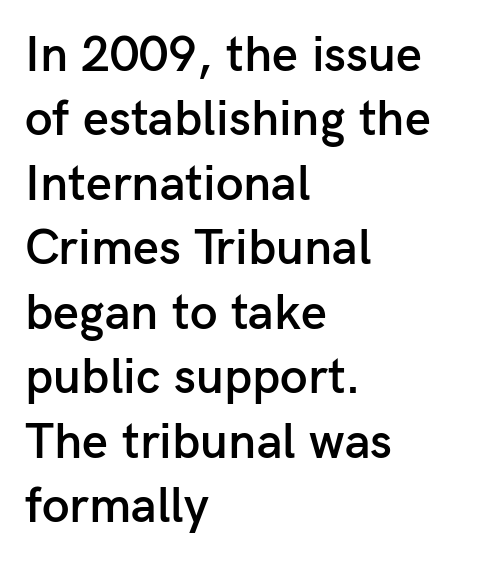
Q: Is the text bold? A: Semi-bold.
Q: Is the text italic (slanted)? A: No, it is upright.
Q: Is the typeface a serif or a sans-serif typeface? A: Sans-serif.
Q: Is the text underlined? A: No.
Q: How is the paragraph aligned? A: Left-aligned.
Q: Is the spacing between letters normal or unusually wide? A: Normal.
Q: Is the spacing between lines tight, normal or loose? A: Normal.
Q: Width (condensed, normal, or wide)? A: Normal.
Q: Stroke contrast? A: Low.
Q: x-height? A: Medium.
Q: Monospaced? A: No.
